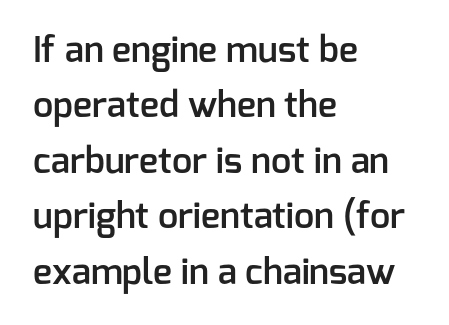
The image shows 36 px semibold sans-serif type, upright; set left-aligned, normal line spacing (1.54x), normal letter spacing, not underlined; low stroke contrast and a medium x-height.
